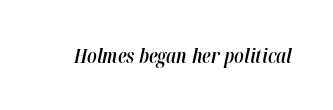
{"italic": "yes", "lean": "right", "slant_degrees": 12, "bold": "semi", "underline": "no", "letter_spacing": "normal", "letter_spacing_em": 0.0, "glyph_px": 20}
